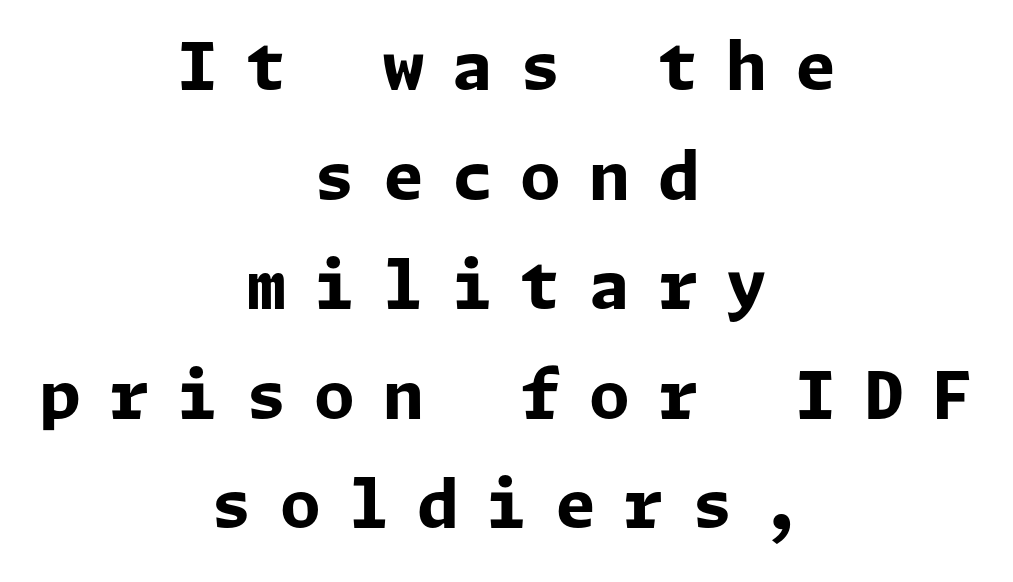
Q: Is the text bold? A: Yes.
Q: Is the text italic (slanted)? A: No, it is upright.
Q: Is the typeface a serif or a sans-serif typeface? A: Sans-serif.
Q: Is the text underlined? A: No.
Q: How is the paragraph aligned? A: Centered.
Q: Is the spacing between letters normal or unusually wide? A: Unusually wide.
Q: Is the spacing between lines tight, normal or loose? A: Normal.
Q: Width (condensed, normal, or wide)? A: Normal.
Q: Stroke contrast? A: Low.
Q: x-height? A: Medium.
